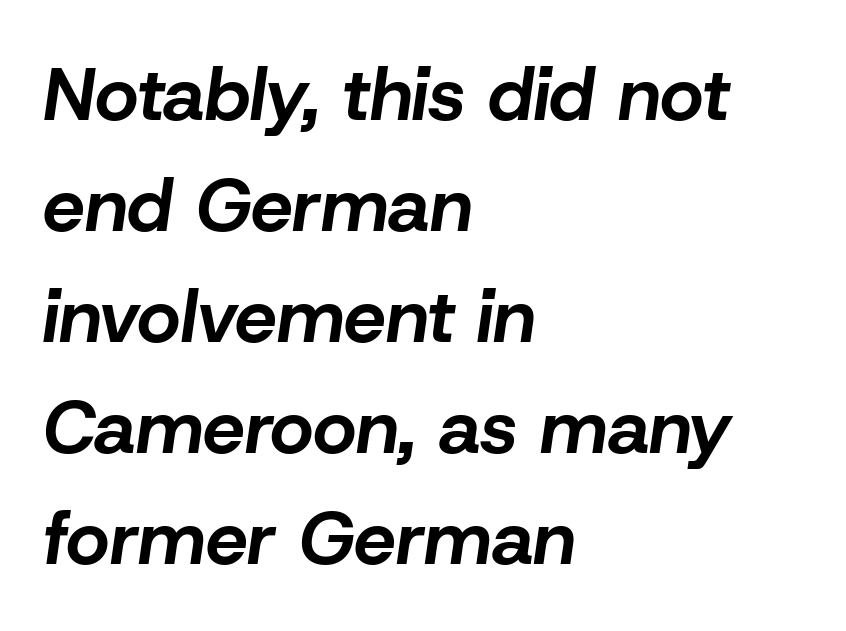
Q: Is the text bold? A: Yes.
Q: Is the text italic (slanted)? A: Yes, it leans right by about 8 degrees.
Q: Is the text underlined? A: No.
Q: How is the paragraph aligned? A: Left-aligned.
Q: Is the spacing between letters normal or unusually wide? A: Normal.
Q: Is the spacing between lines tight, normal or loose? A: Normal.
Q: Width (condensed, normal, or wide)? A: Normal.
Q: Stroke contrast? A: Low.
Q: x-height? A: Medium.
Q: Monospaced? A: No.
